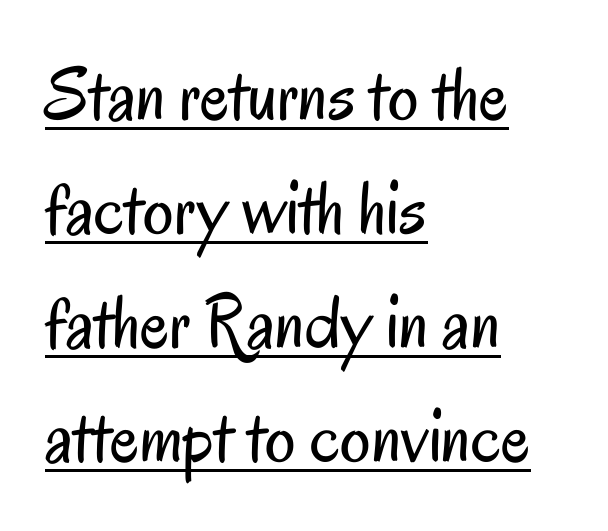
Horizontally, the lines are justified to the leading edge only. This block has exactly the height ordinary leading produces. Looks like someone drew a line under every word here. Weight class: somewhere from thin through regular.
